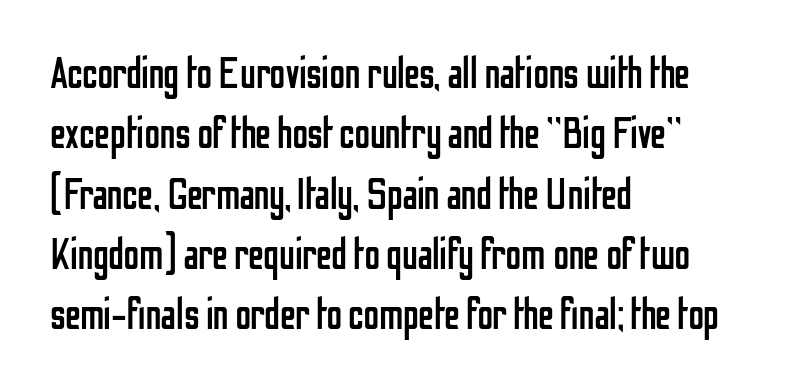
Nope, not italic — everything's standing straight. There is no visible air inserted between adjacent glyphs. The leading is moderate, giving the passage an even texture. Bare-footed words on every line.
